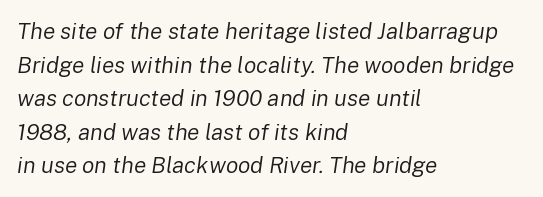
Here the glyphs are tracked normally, forming tight word shapes. Rule under the text: the space is simply empty. The cut favours lightness, reaching ordinary text weight at its darkest. These lines sit exactly where default settings would place them.
